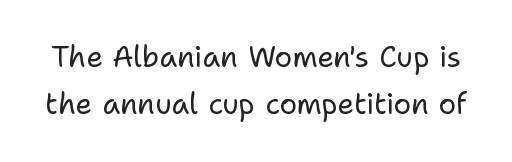
Q: Is the text bold? A: No.
Q: Is the text italic (slanted)? A: No, it is upright.
Q: Is the typeface a serif or a sans-serif typeface? A: Sans-serif.
Q: Is the text underlined? A: No.
Q: Is the spacing between letters normal or unusually wide? A: Normal.
Q: Is the spacing between lines tight, normal or loose? A: Normal.
Q: Width (condensed, normal, or wide)? A: Normal.
Q: Stroke contrast? A: Low.
Q: x-height? A: Medium.
Q: Monospaced? A: No.
